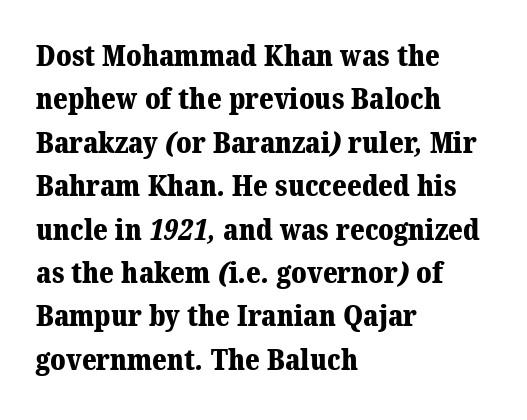
Q: Is the text bold? A: Yes.
Q: Is the typeface a serif or a sans-serif typeface? A: Serif.
Q: Is the text underlined? A: No.
Q: How is the paragraph aligned? A: Left-aligned.
Q: Is the spacing between letters normal or unusually wide? A: Normal.
Q: Is the spacing between lines tight, normal or loose? A: Normal.
Q: Width (condensed, normal, or wide)? A: Normal.
Q: Stroke contrast? A: Medium.
Q: x-height? A: Medium.
Q: Monospaced? A: No.
